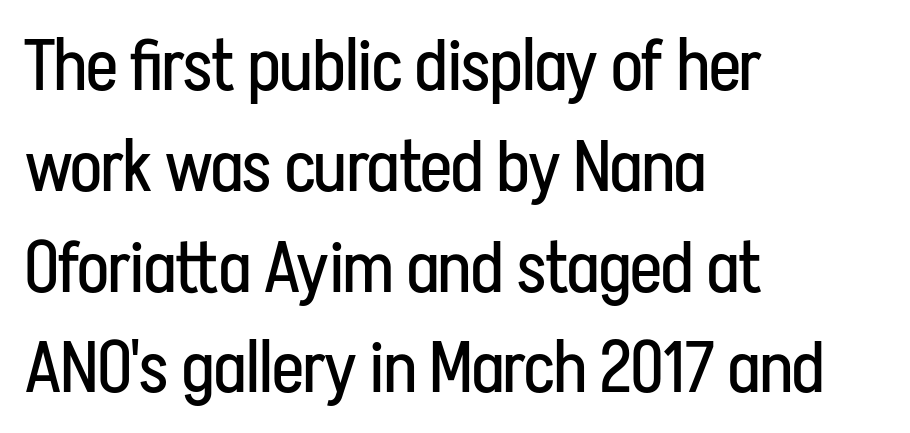
Q: Is the text bold? A: No.
Q: Is the text italic (slanted)? A: No, it is upright.
Q: Is the typeface a serif or a sans-serif typeface? A: Sans-serif.
Q: Is the text underlined? A: No.
Q: How is the paragraph aligned? A: Left-aligned.
Q: Is the spacing between letters normal or unusually wide? A: Normal.
Q: Is the spacing between lines tight, normal or loose? A: Normal.
Q: Width (condensed, normal, or wide)? A: Condensed.
Q: Stroke contrast? A: Low.
Q: x-height? A: Medium.
Q: Monospaced? A: No.
